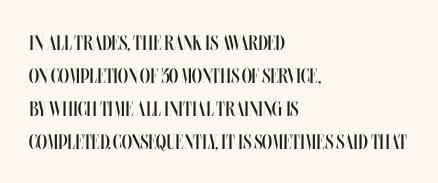
Q: Is the text bold? A: No.
Q: Is the text italic (slanted)? A: No, it is upright.
Q: Is the text underlined? A: No.
Q: How is the paragraph aligned? A: Left-aligned.
Q: Is the spacing between letters normal or unusually wide? A: Normal.
Q: Is the spacing between lines tight, normal or loose? A: Normal.
